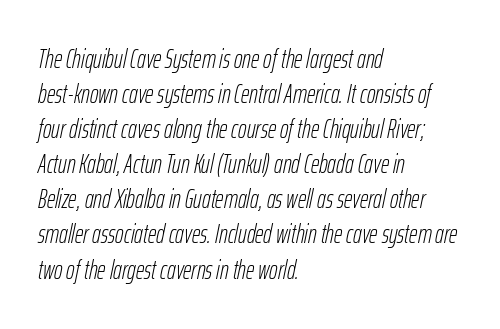
{"italic": "yes", "lean": "right", "slant_degrees": 12, "bold": "no", "underline": "no", "align": "left", "line_spacing": "normal", "line_spacing_ratio": 1.35, "letter_spacing": "normal", "letter_spacing_em": 0.0, "glyph_px": 26}
